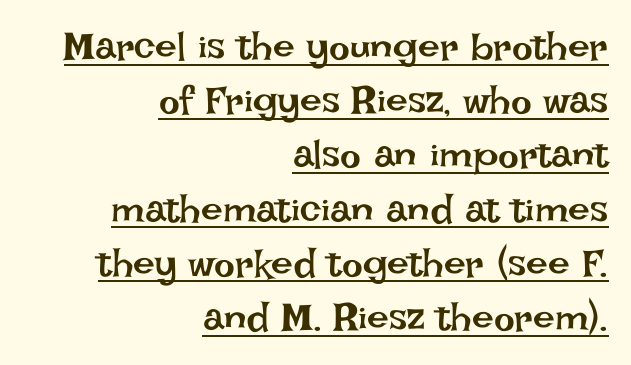
The image shows 39 px regular-weight type, upright; set right-aligned, normal line spacing (1.39x), normal letter spacing, underlined; low stroke contrast and a large x-height.
